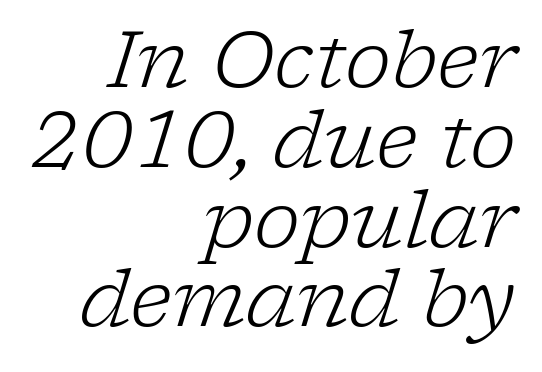
The image shows 79 px light serif type, italic (leaning right); set right-aligned, tight line spacing (1.01x), normal letter spacing, not underlined; low stroke contrast and a medium x-height.
